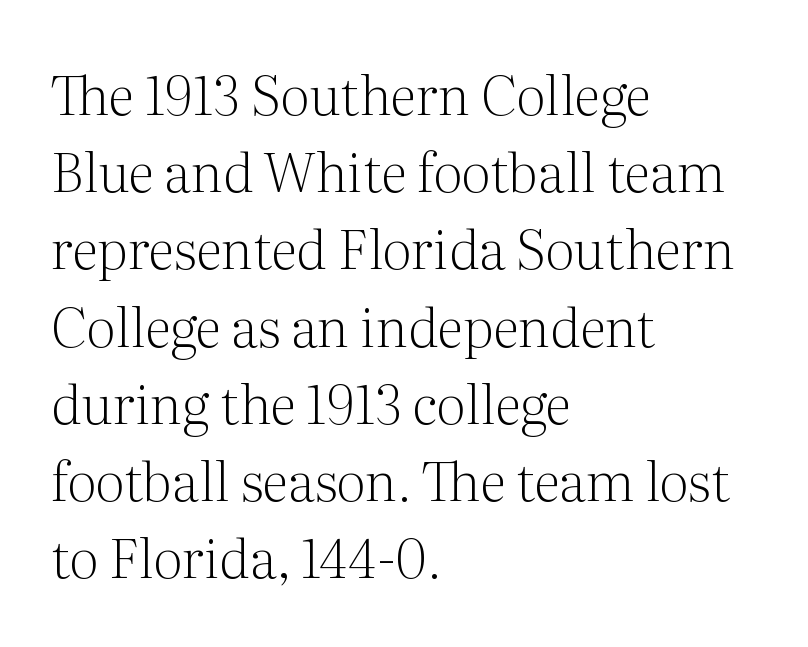
{"serif": "yes", "italic": "no", "bold": "no", "weight": "light", "width": "normal", "stroke_contrast": "medium", "x_height": "medium", "monospaced": "no", "underline": "no", "align": "left", "line_spacing": "normal", "line_spacing_ratio": 1.43, "letter_spacing": "normal", "letter_spacing_em": 0.0, "glyph_px": 54}
